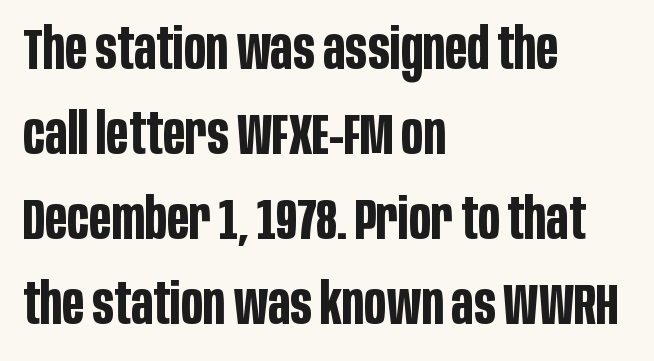
Which margin do the lines hug? The left one — the right edge is uneven. Italic: no, the glyphs are upright roman. The typesetting leans heavy: a genuine bold. The zone under the glyphs is completely vacant.
